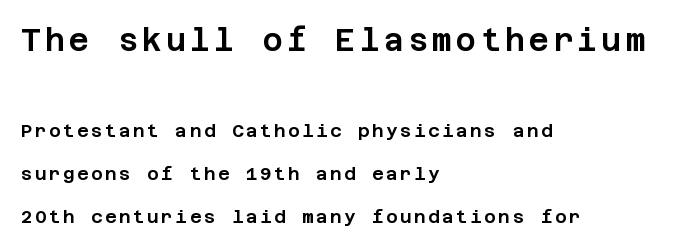
Serifs: no, the terminals of the letterforms are clean. A bare baseline throughout the passage. The paragraph shown leans on its left margin. Tall strokes in this sample are plumb rather than angled. Does the leading feel generous? Absolutely, it's lavish.
